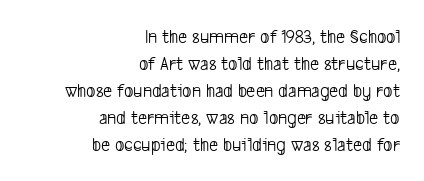
{"bold": "no", "underline": "no", "align": "right", "line_spacing": "normal", "line_spacing_ratio": 1.35, "letter_spacing": "normal", "letter_spacing_em": 0.0, "glyph_px": 20}
